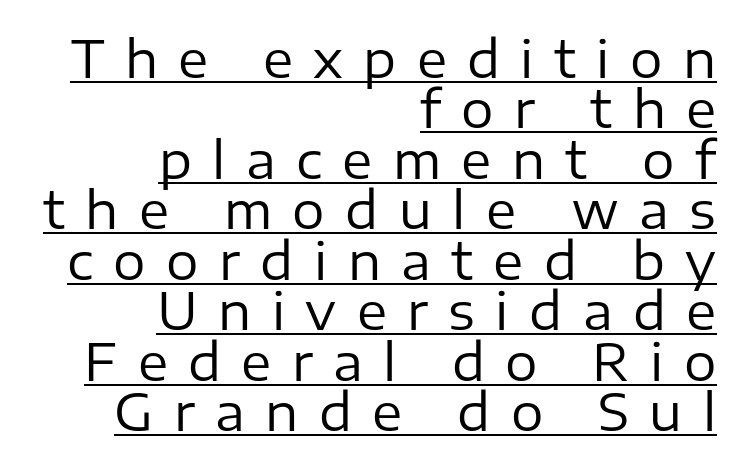
Typographically, this falls in the sans-serif category. Here the designer chose a conventional face with non-uniform glyph widths. The passage shown is underscored from start to finish. Which margin do the lines hug? The right one — the left edge is uneven.
